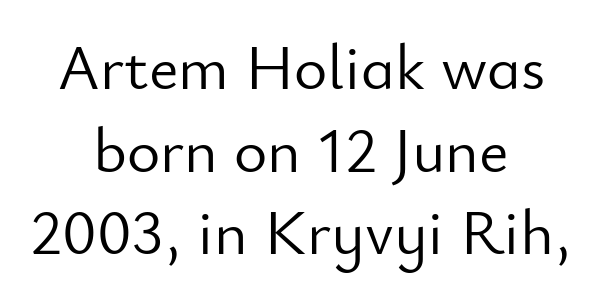
Q: Is the text bold? A: No.
Q: Is the text italic (slanted)? A: No, it is upright.
Q: Is the typeface a serif or a sans-serif typeface? A: Sans-serif.
Q: Is the text underlined? A: No.
Q: How is the paragraph aligned? A: Centered.
Q: Is the spacing between letters normal or unusually wide? A: Normal.
Q: Is the spacing between lines tight, normal or loose? A: Normal.
Q: Width (condensed, normal, or wide)? A: Normal.
Q: Stroke contrast? A: Low.
Q: x-height? A: Small.
Q: Monospaced? A: No.
